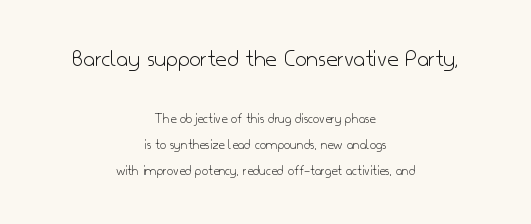
A student would notice the top passage is typeset larger than what follows. Compared with typical body copy, the letter spacing here is the same. Every character sits straight up, as roman type does. Bold? No — there's no thickening of the strokes. Only glyphs here, with clear space below each row. One-word summary of the alignment: center.
